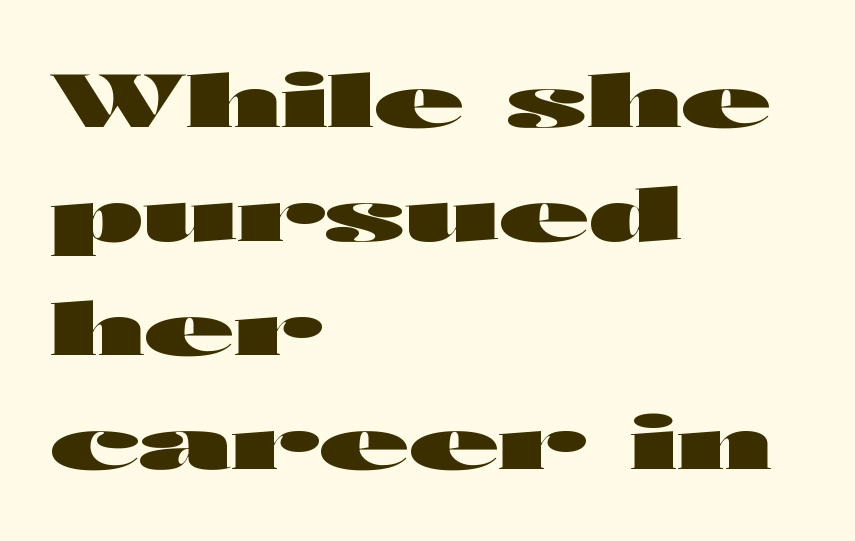
The image shows 73 px heavy, wide sans-serif type, upright; set left-aligned, normal line spacing (1.56x), normal letter spacing, not underlined; high stroke contrast and a medium x-height.
